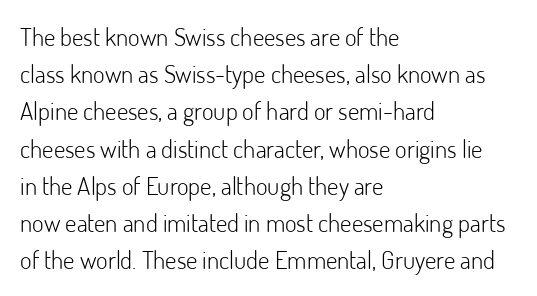
{"italic": "no", "bold": "no", "underline": "no", "align": "left", "line_spacing": "normal", "line_spacing_ratio": 1.49, "letter_spacing": "normal", "letter_spacing_em": 0.0, "glyph_px": 25}
